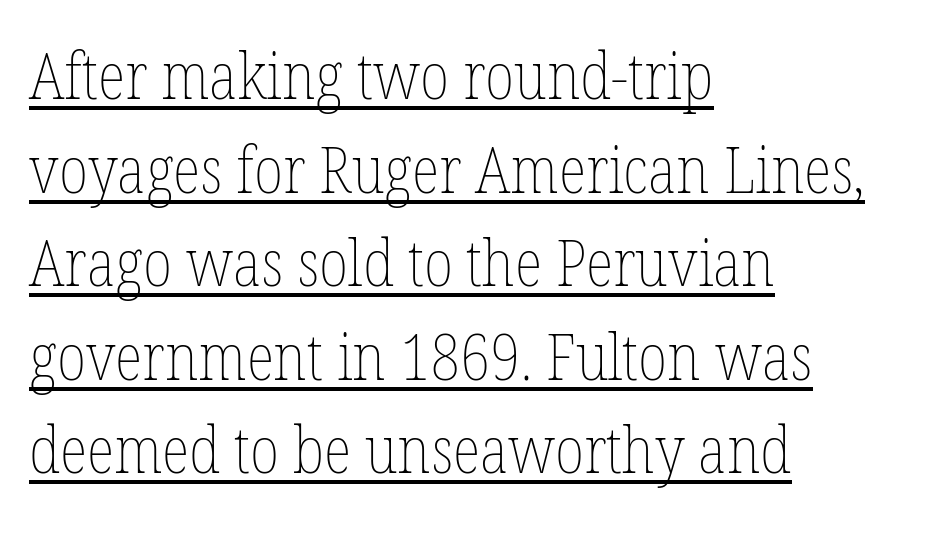
Do the characters align in a grid? No, the font is proportional. This is the regular roman posture of the typeface. Vertically, the passage feels balanced, rows spaced as you'd expect. Every row of glyphs begins at an identical x-position on the left. Underlined type. This is not heavy type; no bold has been used.
